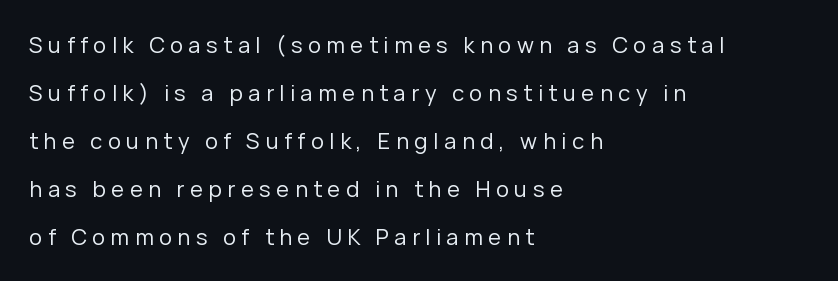
The image shows 22 px text type, upright; set left-aligned, loose line spacing (2.18x), unusually wide letter spacing (+0.25 em), not underlined.
